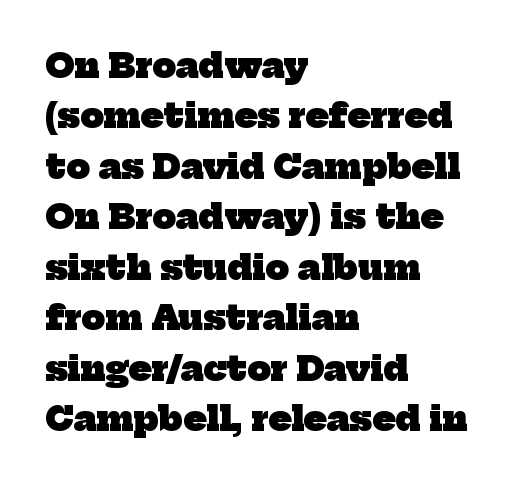
{"serif": "yes", "bold": "yes", "weight": "heavy", "width": "normal", "stroke_contrast": "low", "x_height": "medium", "monospaced": "no", "underline": "no", "align": "left", "line_spacing": "normal", "line_spacing_ratio": 1.53, "letter_spacing": "normal", "letter_spacing_em": 0.0, "glyph_px": 33}
